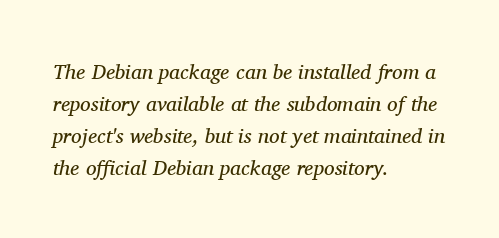
Counters stay open thanks to moderate or lighter strokes. Caption: multi-line text, flush left, ragged right. Rendered with sloped, italic letterforms. Letter spacing: default. Vertical spacing — default. Clear beneath every line of the passage.
